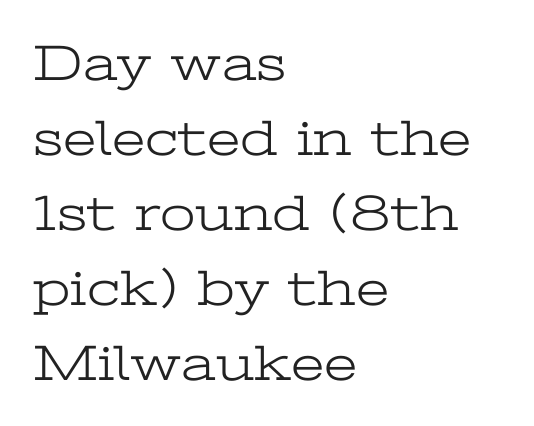
This is not heavy type; no bold has been used. Designer's note — italics off, roman on. Note: serifs present on the glyphs. Successive baselines arrive at the customary interval. Where is the straight margin? On the left. Inter-character spacing is left at the font's built-in metrics.
